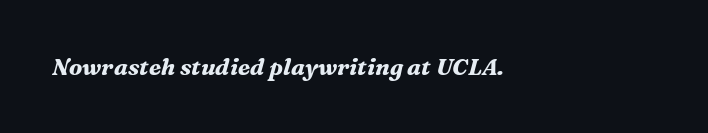
Typesetter's note: full bold, strokes at maximum text heaviness. Plain, unruled lines of type. Left-aligned paragraph, ragged on the right. Is the letter spacing exaggerated? No — it looks like the ordinary default.
